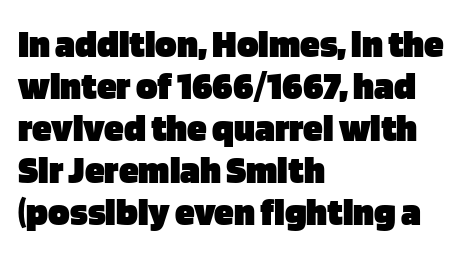
Q: Is the text bold? A: Yes.
Q: Is the text italic (slanted)? A: No, it is upright.
Q: Is the typeface a serif or a sans-serif typeface? A: Sans-serif.
Q: Is the text underlined? A: No.
Q: How is the paragraph aligned? A: Left-aligned.
Q: Is the spacing between letters normal or unusually wide? A: Normal.
Q: Is the spacing between lines tight, normal or loose? A: Tight.
Q: Width (condensed, normal, or wide)? A: Normal.
Q: Stroke contrast? A: Low.
Q: x-height? A: Large.
Q: Monospaced? A: No.
